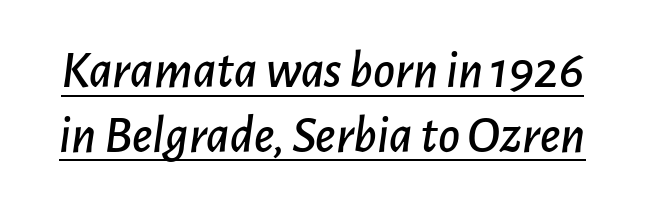
The image shows 53 px text type, italic (leaning right); set line spacing 1.22x, normal letter spacing, underlined; low stroke contrast and a medium x-height.
